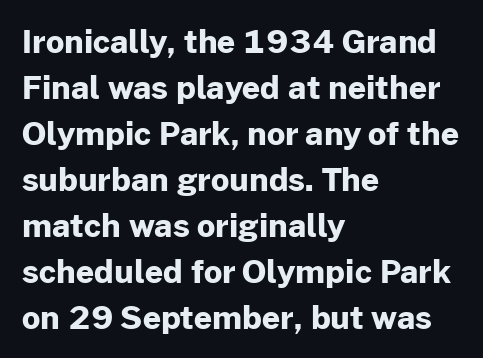
Q: Is the text bold? A: Yes.
Q: Is the text italic (slanted)? A: No, it is upright.
Q: Is the typeface a serif or a sans-serif typeface? A: Sans-serif.
Q: Is the text underlined? A: No.
Q: How is the paragraph aligned? A: Left-aligned.
Q: Is the spacing between letters normal or unusually wide? A: Normal.
Q: Is the spacing between lines tight, normal or loose? A: Normal.
Q: Width (condensed, normal, or wide)? A: Normal.
Q: Stroke contrast? A: Low.
Q: x-height? A: Medium.
Q: Monospaced? A: No.
